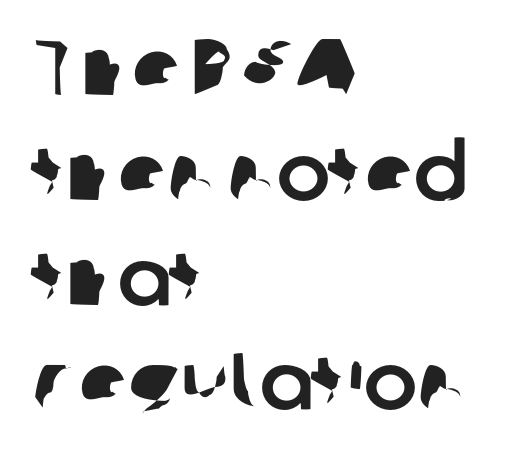
{"serif": "no", "width": "normal", "stroke_contrast": "low", "x_height": "medium", "monospaced": "no", "underline": "no", "align": "left", "line_spacing": "normal", "line_spacing_ratio": 1.31, "letter_spacing": "normal", "letter_spacing_em": 0.0, "glyph_px": 80}
